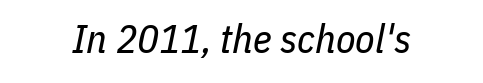
The image shows 40 px regular-weight, condensed type, italic (leaning right); set normal letter spacing, not underlined; low stroke contrast and a medium x-height.
